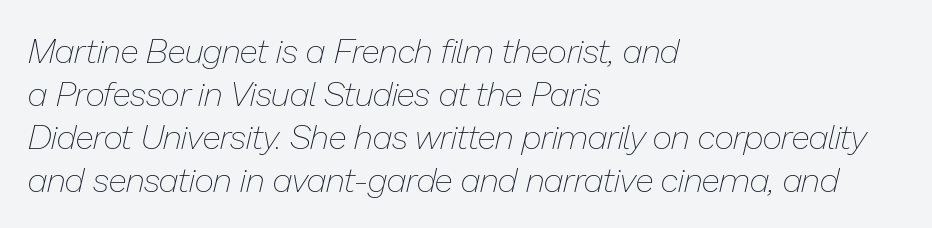
The image shows 34 px thin type, italic (leaning right); set left-aligned, normal line spacing (1.26x), normal letter spacing, not underlined; low stroke contrast and a medium x-height.
